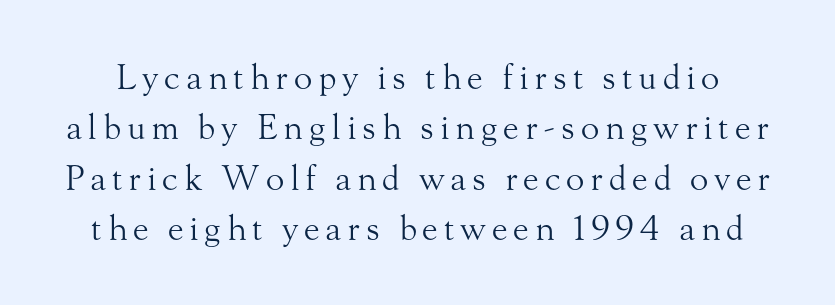
{"serif": "yes", "italic": "no", "bold": "no", "weight": "light", "width": "normal", "stroke_contrast": "medium", "x_height": "small", "monospaced": "no", "underline": "no", "line_spacing": "normal", "line_spacing_ratio": 1.48, "glyph_px": 34}
